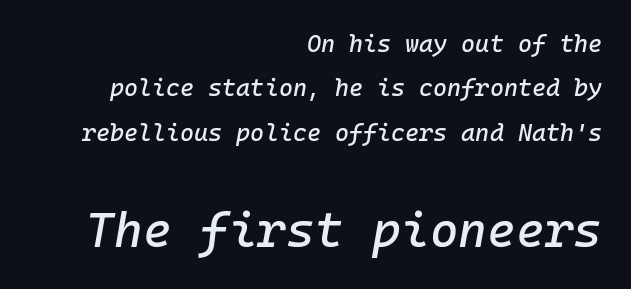
{"italic": "yes", "lean": "right", "slant_degrees": 10, "width": "normal", "stroke_contrast": "low", "x_height": "medium", "monospaced": "yes", "underline": "no", "align": "right", "line_spacing_ratio": 1.85, "letter_spacing": "normal", "letter_spacing_em": 0.0, "larger_block": "second", "size_ratio": 2.04, "glyph_px": 49}
